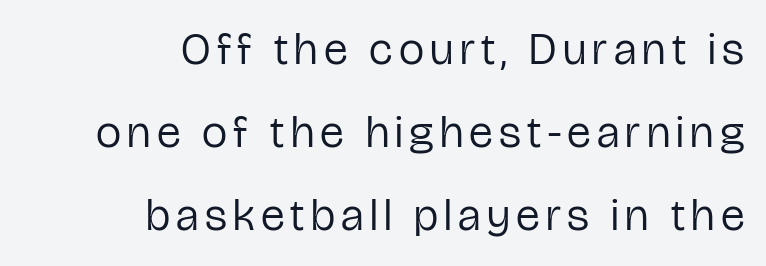
The image shows 45 px regular-weight, condensed sans-serif type, upright; set right-aligned, line spacing 1.85x, not underlined; low stroke contrast and a medium x-height.
